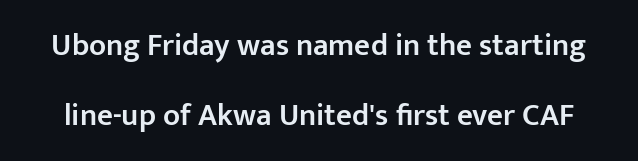
{"serif": "no", "italic": "no", "bold": "semi", "weight": "semibold", "width": "normal", "stroke_contrast": "low", "x_height": "medium", "monospaced": "no", "underline": "no", "line_spacing": "loose", "line_spacing_ratio": 2.25, "letter_spacing": "normal", "letter_spacing_em": 0.0, "glyph_px": 31}
